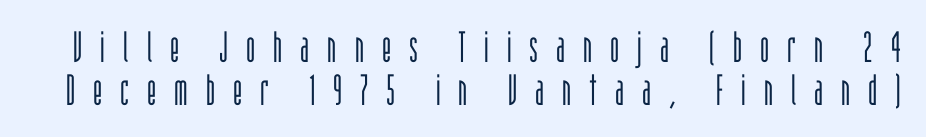
{"serif": "no", "italic": "no", "bold": "no", "weight": "light", "width": "condensed", "stroke_contrast": "low", "x_height": "large", "monospaced": "no", "underline": "no", "line_spacing": "tight", "line_spacing_ratio": 1.0, "letter_spacing": "wide", "letter_spacing_em": 0.42, "glyph_px": 43}
